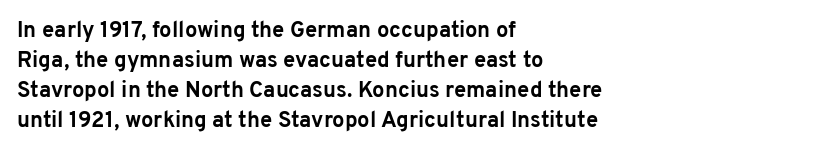
The image shows 22 px bold type, upright; set left-aligned, normal line spacing (1.37x), normal letter spacing, not underlined.
